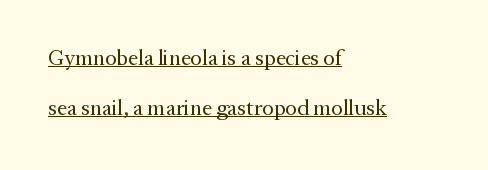
The image shows 22 px text type, upright; set left-aligned, loose line spacing (2.28x), normal letter spacing, underlined.
